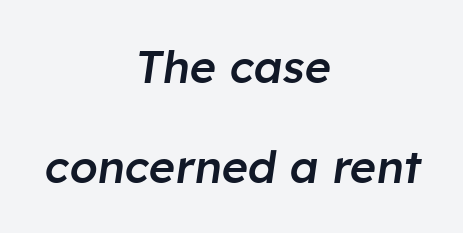
{"italic": "yes", "lean": "right", "slant_degrees": 8, "bold": "semi", "weight": "semibold", "width": "normal", "stroke_contrast": "low", "x_height": "medium", "monospaced": "no", "underline": "no", "align": "center", "line_spacing": "loose", "line_spacing_ratio": 2.22, "letter_spacing": "normal", "letter_spacing_em": 0.0, "glyph_px": 45}
